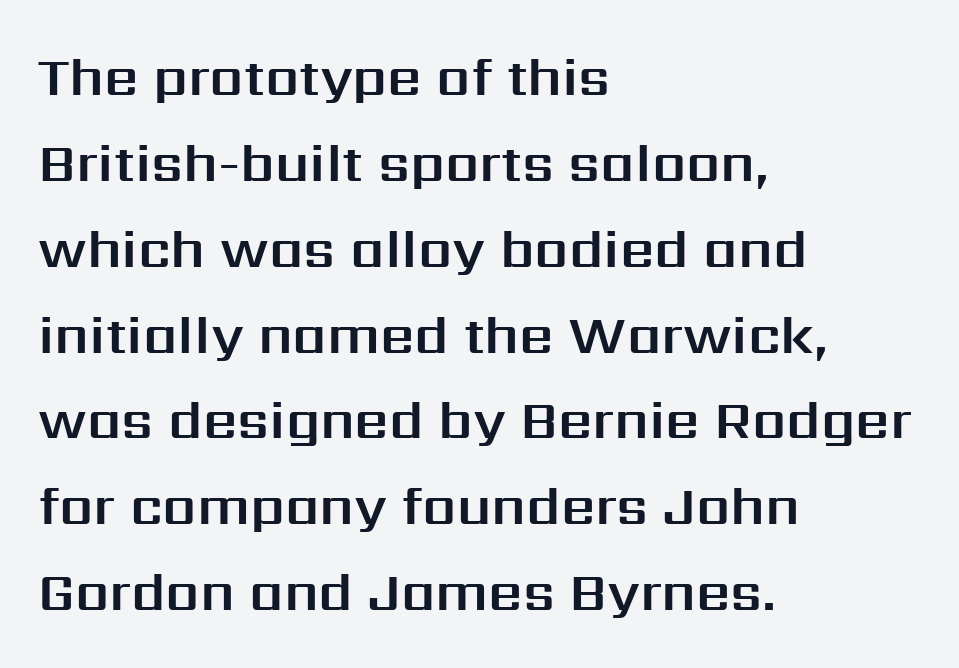
The image shows 54 px sans-serif type, upright; set left-aligned, normal line spacing (1.59x), normal letter spacing, not underlined; medium stroke contrast and a medium x-height.
